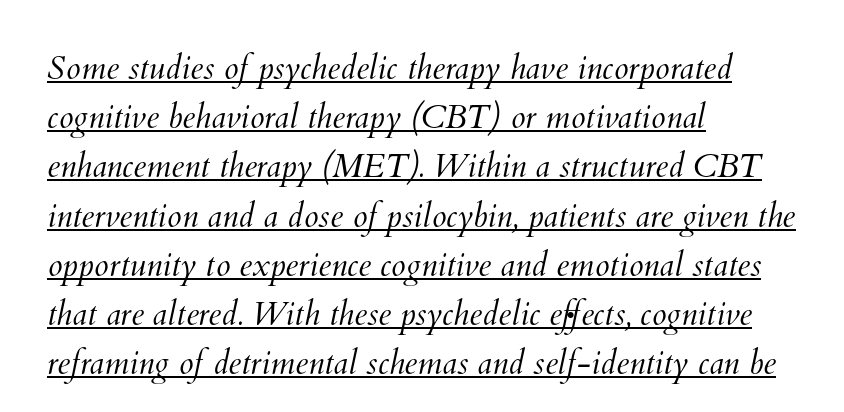
The rendered words wear a rule along their underside. Glyph-to-glyph distance matches everyday printed text. Each letter keeps its own natural width here, so spacing adapts to shape. Typeset ragged right — the left edge is the straight one. No chunkiness to these letters — they're not bold. This block has exactly the height ordinary leading produces.
